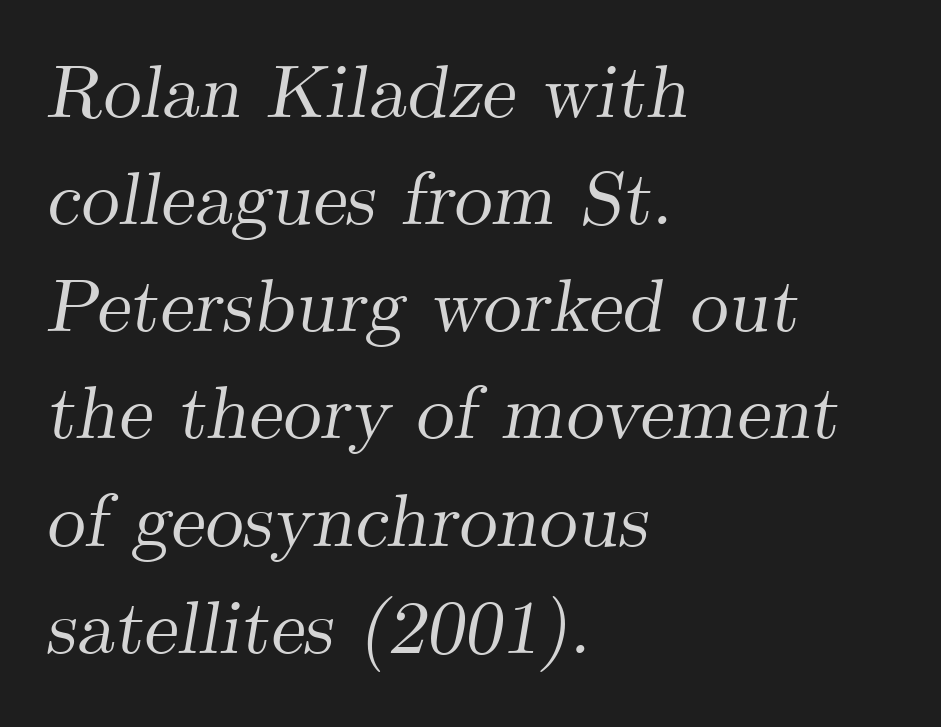
{"serif": "yes", "italic": "yes", "lean": "right", "slant_degrees": 9, "width": "normal", "stroke_contrast": "medium", "x_height": "small", "monospaced": "no", "underline": "no", "align": "left", "line_spacing": "normal", "line_spacing_ratio": 1.41, "letter_spacing": "normal", "letter_spacing_em": 0.0, "glyph_px": 76}
